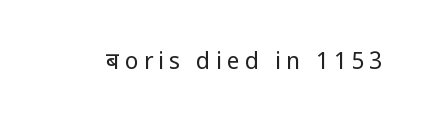
Nope, not italic — everything's standing straight. Observe the wide spacing: letters keep a clear distance from each other. No chunkiness to these letters — they're not bold. The baseline area is clear.
